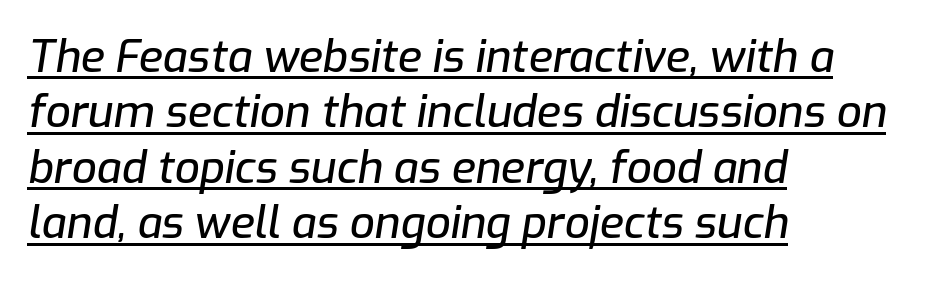
{"italic": "yes", "lean": "right", "slant_degrees": 9, "width": "normal", "stroke_contrast": "low", "x_height": "medium", "monospaced": "no", "underline": "yes", "align": "left", "line_spacing": "normal", "line_spacing_ratio": 1.26, "letter_spacing": "normal", "letter_spacing_em": 0.0, "glyph_px": 44}
